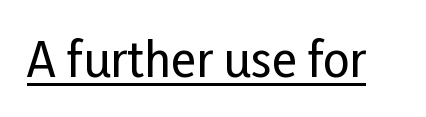
The image shows 47 px condensed sans-serif type, upright; set normal letter spacing, underlined; low stroke contrast and a medium x-height.
